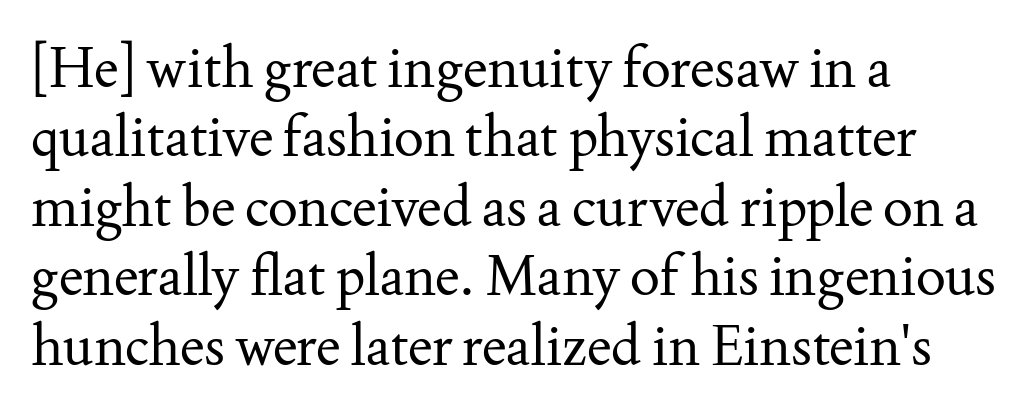
The image shows 56 px regular-weight serif type, upright; set left-aligned, line spacing 1.24x, normal letter spacing, not underlined; medium stroke contrast and a small x-height.
